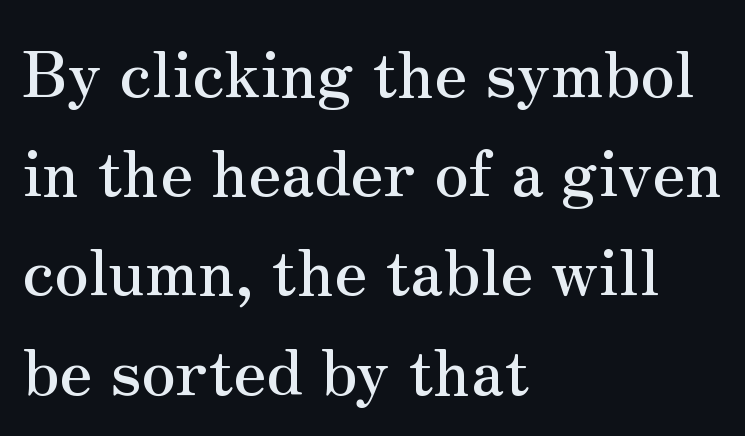
{"serif": "yes", "italic": "no", "width": "normal", "stroke_contrast": "medium", "x_height": "small", "monospaced": "no", "underline": "no", "align": "left", "line_spacing": "normal", "line_spacing_ratio": 1.55, "letter_spacing": "normal", "letter_spacing_em": 0.0, "glyph_px": 64}
